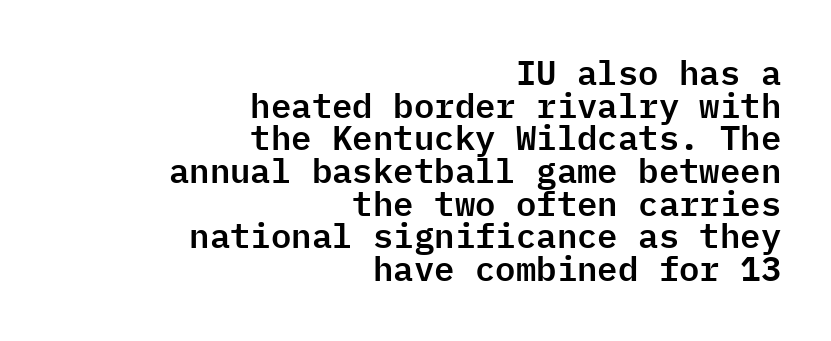
The image shows 34 px sans-serif type, upright, monospaced; set right-aligned, tight line spacing (0.96x), normal letter spacing, not underlined; low stroke contrast and a medium x-height.
